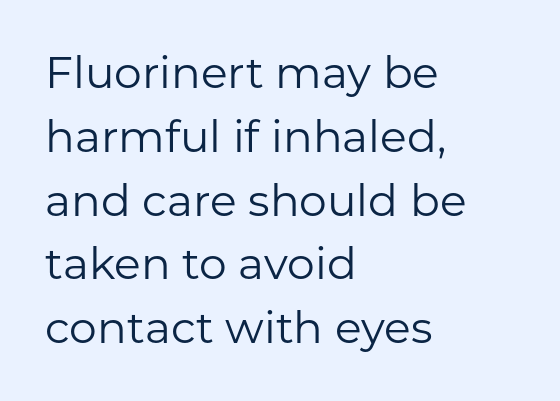
{"serif": "no", "italic": "no", "bold": "no", "weight": "regular", "width": "normal", "stroke_contrast": "low", "x_height": "medium", "monospaced": "no", "underline": "no", "align": "left", "line_spacing": "normal", "line_spacing_ratio": 1.45, "letter_spacing": "normal", "letter_spacing_em": 0.0, "glyph_px": 44}
